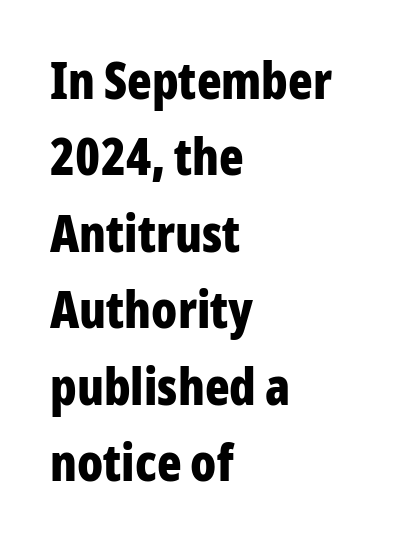
{"serif": "no", "italic": "no", "bold": "yes", "weight": "bold", "width": "condensed", "stroke_contrast": "low", "x_height": "medium", "monospaced": "no", "underline": "no", "align": "left", "line_spacing": "normal", "line_spacing_ratio": 1.5, "letter_spacing": "normal", "letter_spacing_em": 0.0, "glyph_px": 51}
